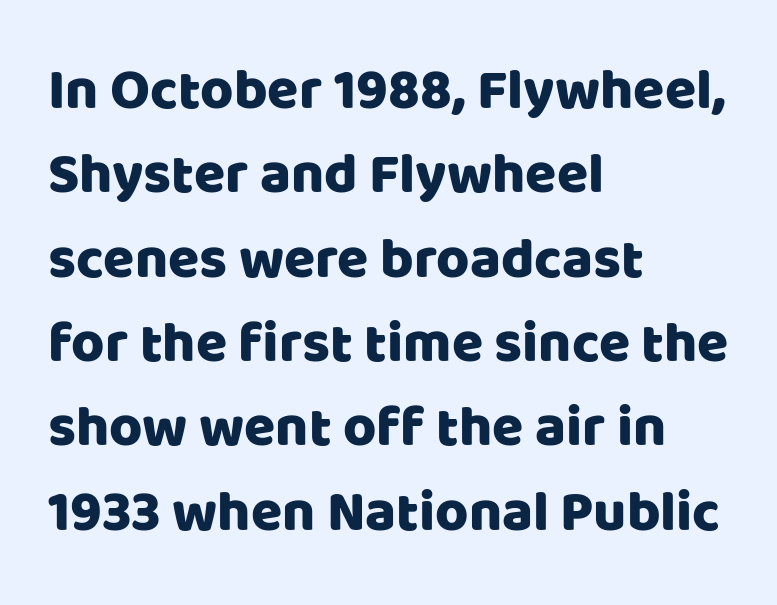
These lines are set flush left with a ragged right edge. The rendering uses a moderate line-height, typical for paragraphs. The face used here is proportionally spaced, like ordinary book or web type. These lines are composed in type without serifs. The letters stand straight up with perfectly vertical stems.
